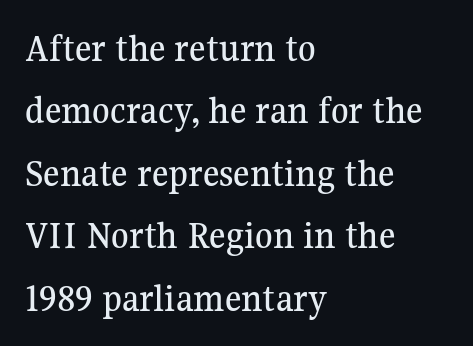
{"serif": "yes", "italic": "no", "width": "normal", "stroke_contrast": "medium", "x_height": "medium", "monospaced": "no", "underline": "no", "align": "left", "line_spacing": "normal", "line_spacing_ratio": 1.56, "letter_spacing": "normal", "letter_spacing_em": 0.0, "glyph_px": 40}
